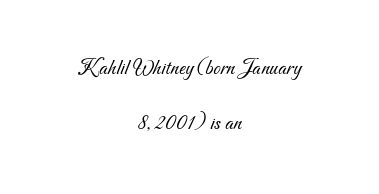
The image shows 23 px text type; set centered, loose line spacing (2.41x), normal letter spacing, not underlined.
